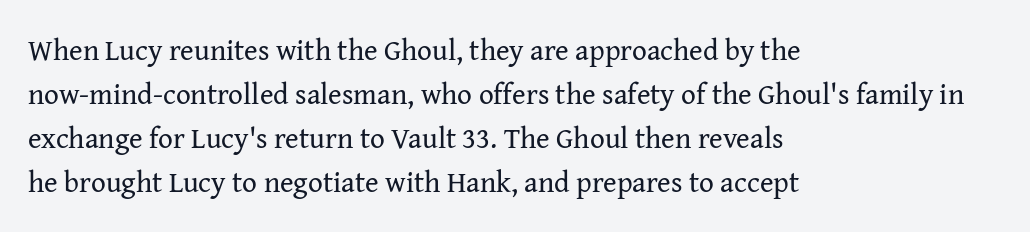
{"serif": "yes", "italic": "no", "bold": "no", "weight": "regular", "width": "normal", "stroke_contrast": "medium", "x_height": "medium", "monospaced": "no", "underline": "no", "align": "left", "line_spacing": "normal", "line_spacing_ratio": 1.52, "letter_spacing": "normal", "letter_spacing_em": 0.0, "glyph_px": 29}
